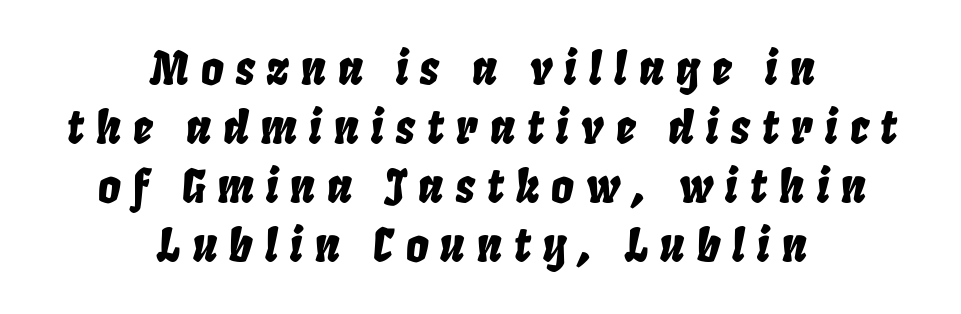
The rendering positions every line midway between the sides. Italic? Definitely — the glyphs are oblique. The block of text has a typical density, with ordinary space between rows. The rendering uses natural spacing where letterforms have individual widths. Honestly, there is no underline to notice here at all. This sample uses expanded letter spacing, leaving extra air between glyphs.
